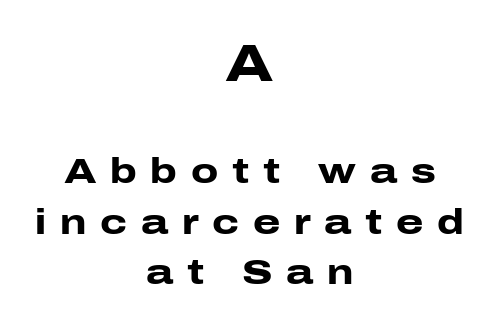
Q: Is the text bold? A: Yes.
Q: Is the text italic (slanted)? A: No, it is upright.
Q: Is the typeface a serif or a sans-serif typeface? A: Sans-serif.
Q: Is the text underlined? A: No.
Q: How is the paragraph aligned? A: Centered.
Q: Is the spacing between letters normal or unusually wide? A: Unusually wide.
Q: Is the spacing between lines tight, normal or loose? A: Normal.
Q: Which block of text is set in a larger size, the first (top) or the second (bottom)? A: The first (top) one.
Q: Width (condensed, normal, or wide)? A: Wide.
Q: Stroke contrast? A: Low.
Q: x-height? A: Medium.
Q: Monospaced? A: No.
